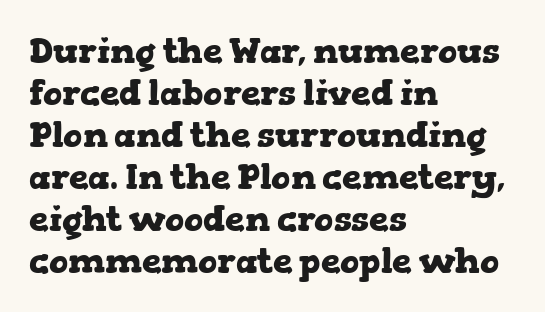
{"serif": "yes", "italic": "no", "bold": "yes", "weight": "heavy", "width": "wide", "stroke_contrast": "low", "x_height": "medium", "monospaced": "no", "underline": "no", "align": "left", "line_spacing_ratio": 1.2, "letter_spacing": "normal", "letter_spacing_em": 0.0, "glyph_px": 35}
